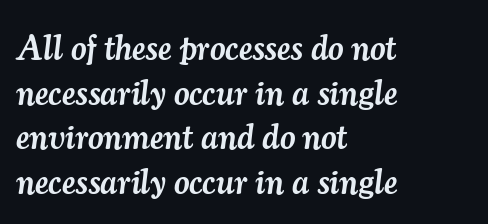
Q: Is the text bold? A: Semi-bold.
Q: Is the text italic (slanted)? A: Yes, it leans right by about 7 degrees.
Q: Is the typeface a serif or a sans-serif typeface? A: Serif.
Q: Is the text underlined? A: No.
Q: How is the paragraph aligned? A: Left-aligned.
Q: Is the spacing between letters normal or unusually wide? A: Normal.
Q: Is the spacing between lines tight, normal or loose? A: Normal.
Q: Width (condensed, normal, or wide)? A: Normal.
Q: Stroke contrast? A: Medium.
Q: x-height? A: Small.
Q: Monospaced? A: No.
